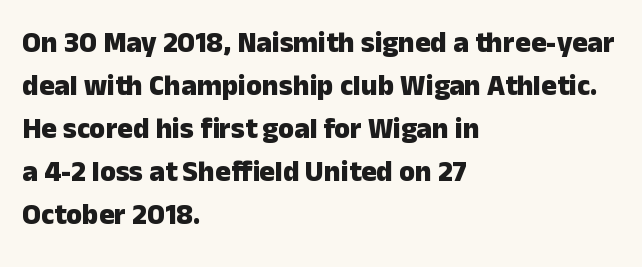
Q: Is the text bold? A: Yes.
Q: Is the text italic (slanted)? A: No, it is upright.
Q: Is the typeface a serif or a sans-serif typeface? A: Sans-serif.
Q: Is the text underlined? A: No.
Q: How is the paragraph aligned? A: Left-aligned.
Q: Is the spacing between letters normal or unusually wide? A: Normal.
Q: Is the spacing between lines tight, normal or loose? A: Normal.
Q: Width (condensed, normal, or wide)? A: Normal.
Q: Stroke contrast? A: Low.
Q: x-height? A: Medium.
Q: Monospaced? A: No.
